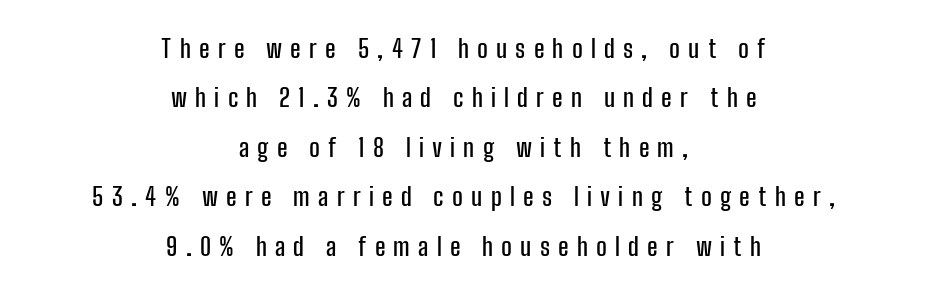
Q: Is the text italic (slanted)? A: No, it is upright.
Q: Is the text underlined? A: No.
Q: How is the paragraph aligned? A: Centered.
Q: Is the spacing between letters normal or unusually wide? A: Unusually wide.
Q: Is the spacing between lines tight, normal or loose? A: Loose.
